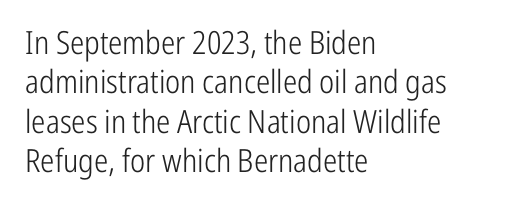
The image shows 32 px light, condensed sans-serif type, upright; set left-aligned, line spacing 1.23x, normal letter spacing, not underlined; low stroke contrast and a medium x-height.
